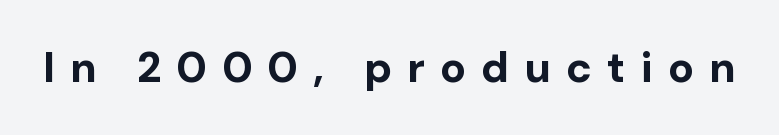
{"serif": "no", "italic": "no", "bold": "yes", "weight": "bold", "width": "normal", "stroke_contrast": "low", "x_height": "medium", "monospaced": "no", "underline": "no", "letter_spacing": "wide", "letter_spacing_em": 0.35, "glyph_px": 43}
